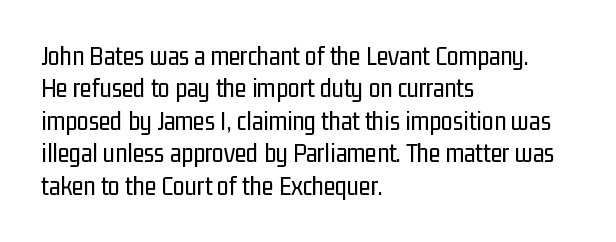
{"italic": "no", "bold": "no", "underline": "no", "align": "left", "line_spacing_ratio": 1.2, "letter_spacing": "normal", "letter_spacing_em": 0.0, "glyph_px": 27}
